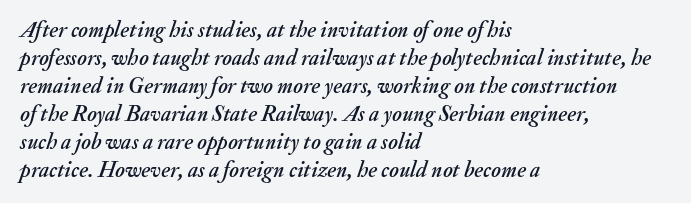
Q: Is the text italic (slanted)? A: Yes, it leans right by about 20 degrees.
Q: Is the text underlined? A: No.
Q: How is the paragraph aligned? A: Left-aligned.
Q: Is the spacing between letters normal or unusually wide? A: Normal.
Q: Is the spacing between lines tight, normal or loose? A: Normal.
